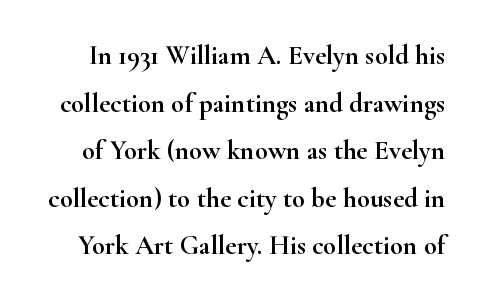
The image shows 27 px text type, upright; set line spacing 1.76x, normal letter spacing, not underlined.
